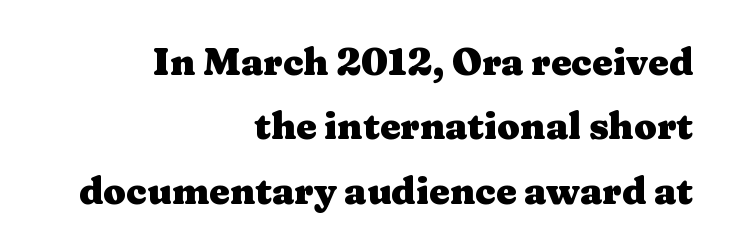
Q: Is the text bold? A: Yes.
Q: Is the text italic (slanted)? A: No, it is upright.
Q: Is the typeface a serif or a sans-serif typeface? A: Serif.
Q: Is the text underlined? A: No.
Q: How is the paragraph aligned? A: Right-aligned.
Q: Is the spacing between letters normal or unusually wide? A: Normal.
Q: Width (condensed, normal, or wide)? A: Wide.
Q: Stroke contrast? A: Medium.
Q: x-height? A: Medium.
Q: Monospaced? A: No.
